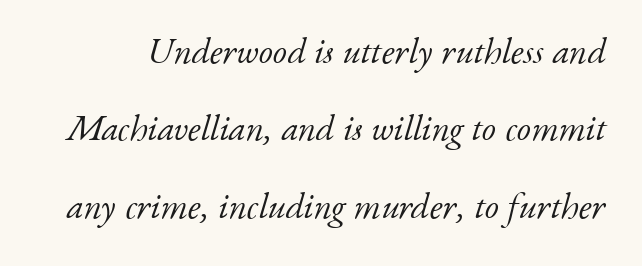
{"serif": "yes", "italic": "yes", "lean": "right", "slant_degrees": 17, "bold": "no", "weight": "light", "width": "normal", "stroke_contrast": "low", "x_height": "small", "monospaced": "no", "underline": "no", "line_spacing": "loose", "line_spacing_ratio": 2.15, "letter_spacing": "normal", "letter_spacing_em": 0.0, "glyph_px": 36}
